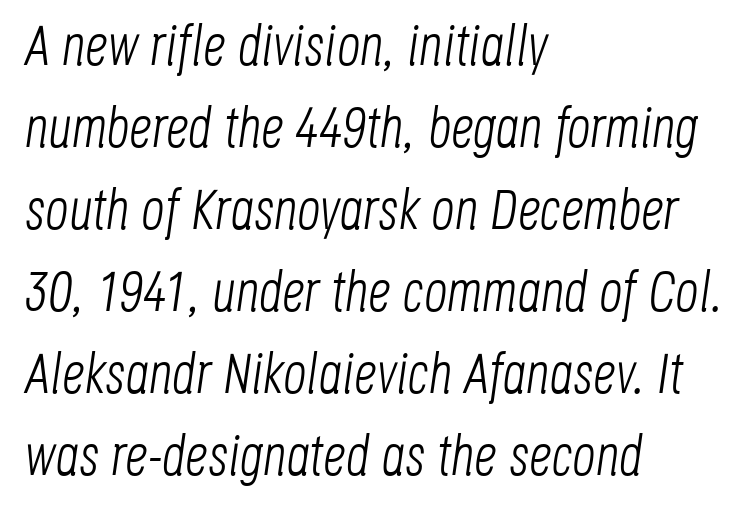
Q: Is the text bold? A: No.
Q: Is the text italic (slanted)? A: Yes, it leans right by about 8 degrees.
Q: Is the text underlined? A: No.
Q: How is the paragraph aligned? A: Left-aligned.
Q: Is the spacing between letters normal or unusually wide? A: Normal.
Q: Is the spacing between lines tight, normal or loose? A: Normal.
Q: Width (condensed, normal, or wide)? A: Condensed.
Q: Stroke contrast? A: Low.
Q: x-height? A: Large.
Q: Monospaced? A: No.
